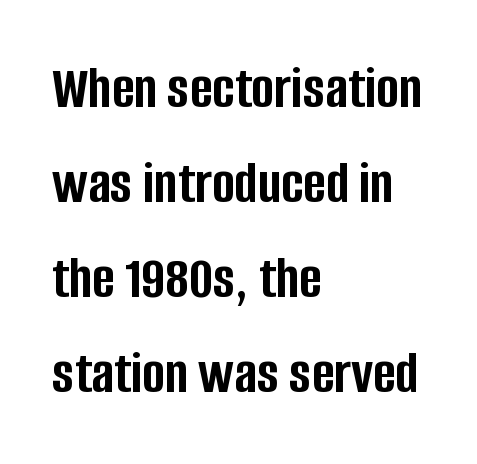
Every letter is thick-stroked: bold, no question. The line-height multiplier appears to be the usual default. You could call the tracking neutral — neither tight nor loose. Descender tails drop into unmarked territory. This rendering employs a face without finishing strokes, i.e., a sans-serif. A student would call this left alignment; a typographer would say flush left, rag right.
